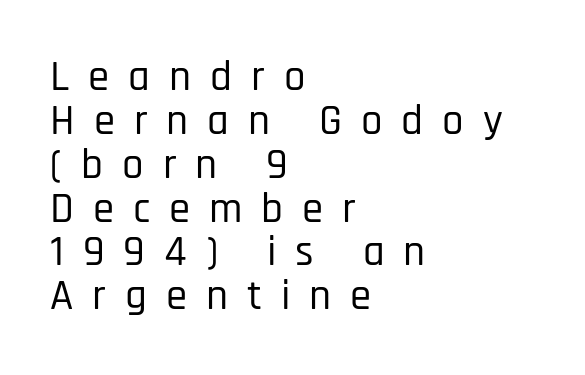
Rows of type sit shoulder to shoulder in the vertical direction. Caption: multi-line text, flush left, ragged right. Is the letter spacing exaggerated? Yes — the characters are pushed far apart. The face used here is a sans, in the tradition of grotesques and geometrics. The face used here is proportionally spaced, like ordinary book or web type.
